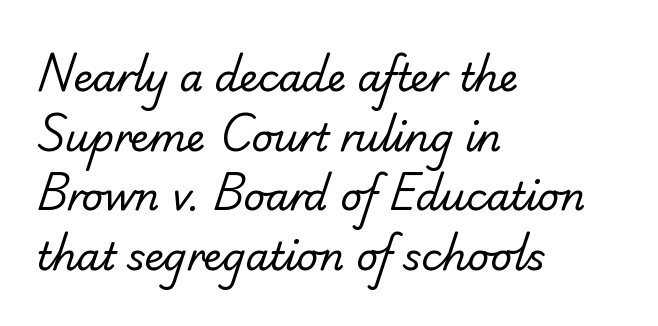
{"serif": "no", "bold": "no", "weight": "regular", "width": "normal", "stroke_contrast": "low", "x_height": "small", "monospaced": "no", "underline": "no", "align": "left", "line_spacing": "normal", "line_spacing_ratio": 1.57, "letter_spacing": "normal", "letter_spacing_em": 0.0, "glyph_px": 38}
